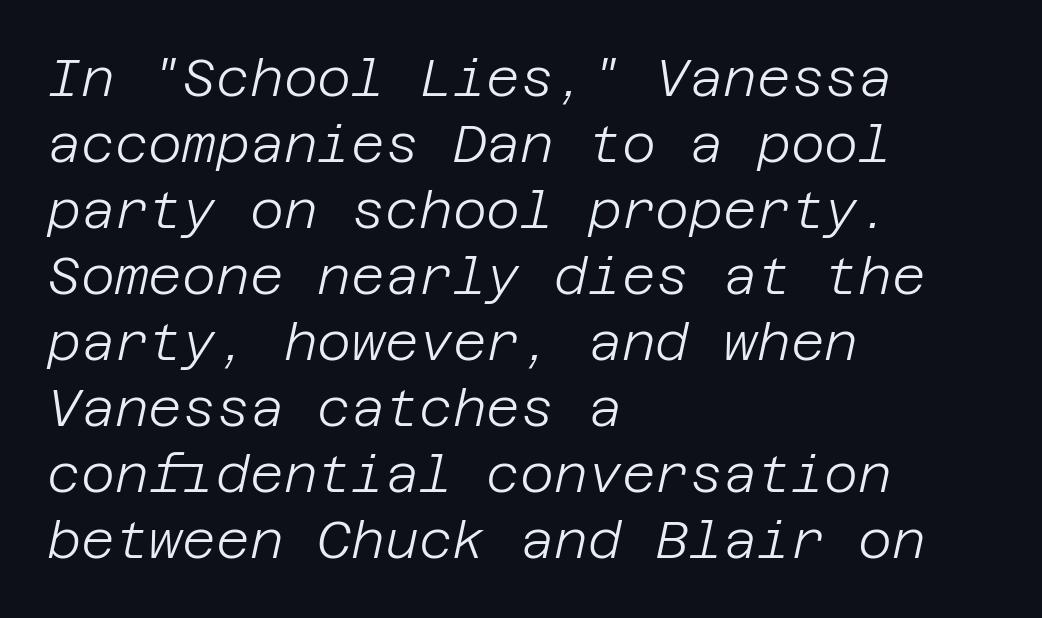
Underline: absent. Honestly, the row spacing looks completely unremarkable. Compared with typical body copy, the letter spacing here is the same. Each line starts at the same left margin while the right side varies. On a weight scale, this lands at 450 or below.
